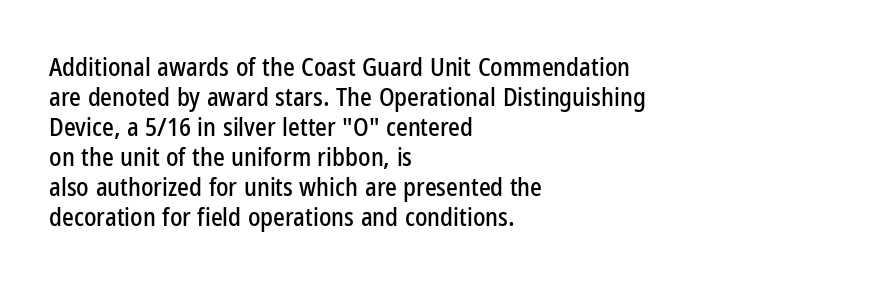
The image shows 25 px text type, upright; set left-aligned, line spacing 1.2x, normal letter spacing, not underlined.
